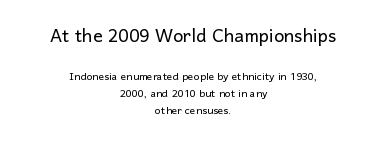
The image shows 24 px text type, upright; set centered, line spacing 1.23x, normal letter spacing, not underlined; the first (top) block is 1.71x larger.
